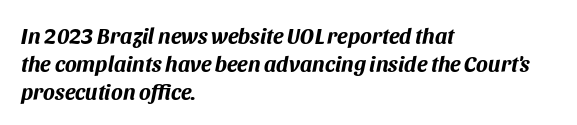
Posture: slanted. Tracking value appears to be zero — textbook default spacing. The passage is arranged the way most books set body copy — flush left. In terms of weight, the rendering is a true, heavy bold. The passage shown stacks its lines at a standard gap.
